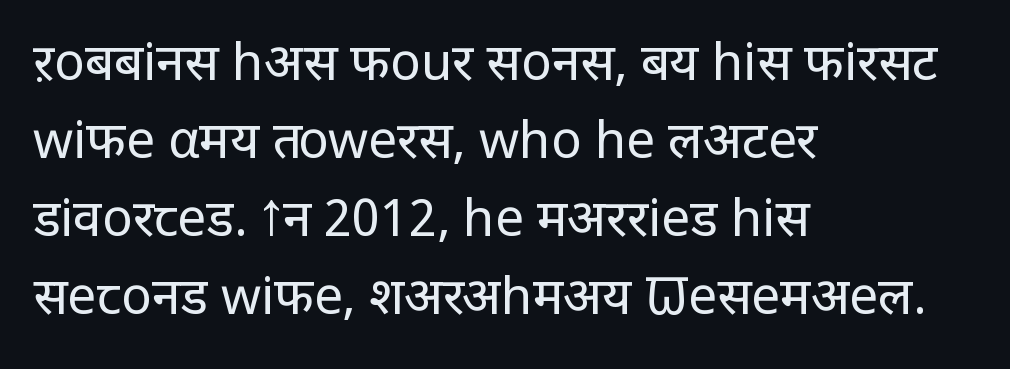
The image shows 51 px regular-weight sans-serif type, upright; set left-aligned, normal line spacing (1.53x), normal letter spacing, not underlined; low stroke contrast and a large x-height.
